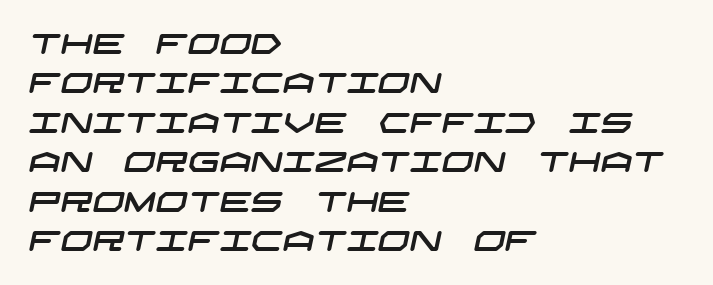
Q: Is the typeface a serif or a sans-serif typeface? A: Sans-serif.
Q: Is the text underlined? A: No.
Q: How is the paragraph aligned? A: Left-aligned.
Q: Is the spacing between letters normal or unusually wide? A: Normal.
Q: Is the spacing between lines tight, normal or loose? A: Normal.
Q: Width (condensed, normal, or wide)? A: Wide.
Q: Stroke contrast? A: Low.
Q: x-height? A: Large.
